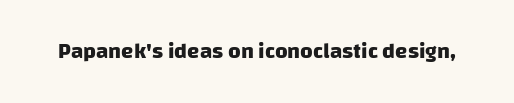
Does extra space separate the letters? No, they use regular spacing. Quick note: underline off. This is heavy type, rendered in bold.
